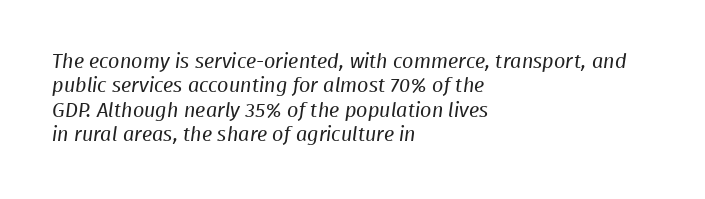
The image shows 20 px text type; set left-aligned, line spacing 1.22x, normal letter spacing, not underlined.
